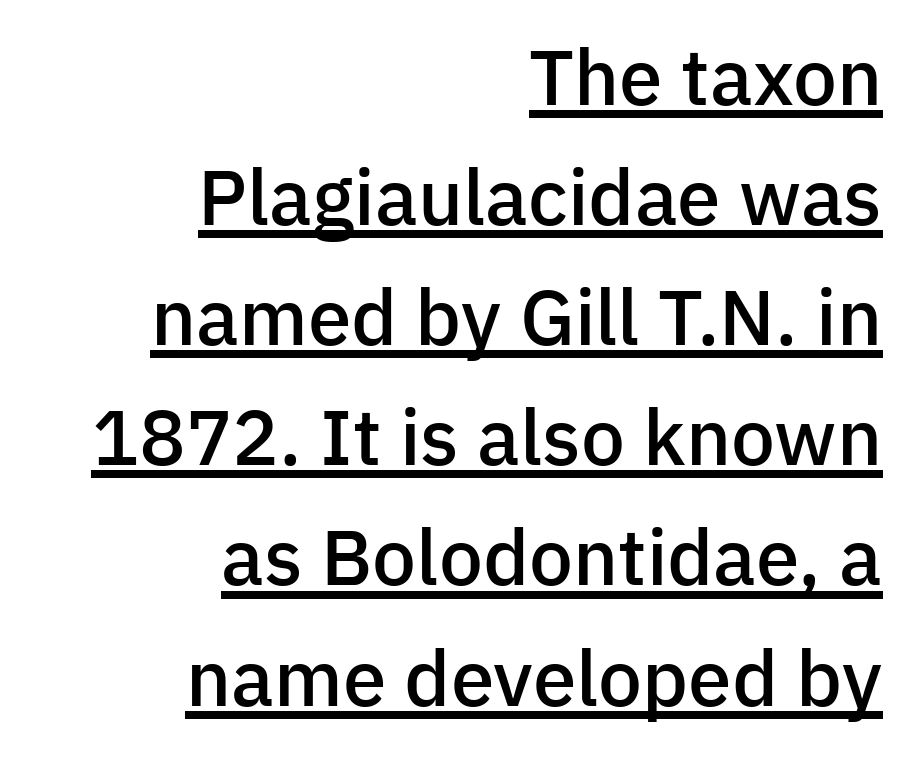
{"serif": "no", "italic": "no", "bold": "semi", "weight": "semibold", "width": "normal", "stroke_contrast": "low", "x_height": "medium", "monospaced": "no", "underline": "yes", "align": "right", "line_spacing": "normal", "line_spacing_ratio": 1.54, "letter_spacing": "normal", "letter_spacing_em": 0.0, "glyph_px": 78}
